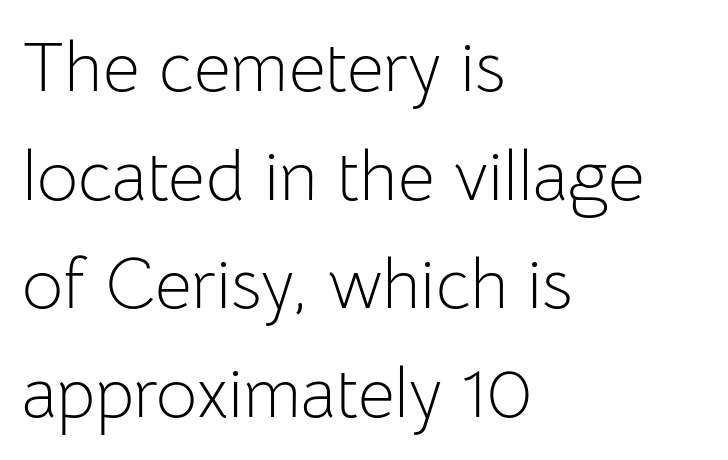
The image shows 71 px light sans-serif type, upright; set left-aligned, normal line spacing (1.53x), normal letter spacing, not underlined; low stroke contrast and a medium x-height.
